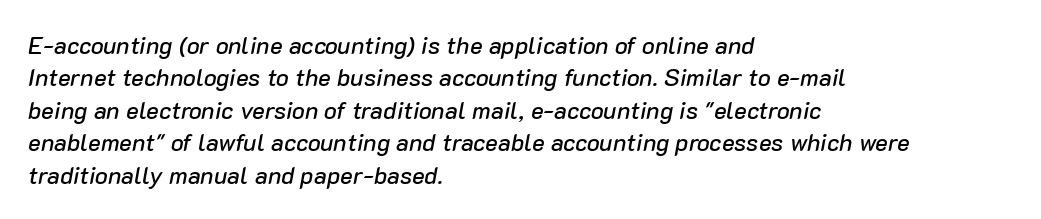
Q: Is the text italic (slanted)? A: Yes, it leans right by about 10 degrees.
Q: Is the text underlined? A: No.
Q: How is the paragraph aligned? A: Left-aligned.
Q: Is the spacing between letters normal or unusually wide? A: Normal.
Q: Is the spacing between lines tight, normal or loose? A: Normal.
